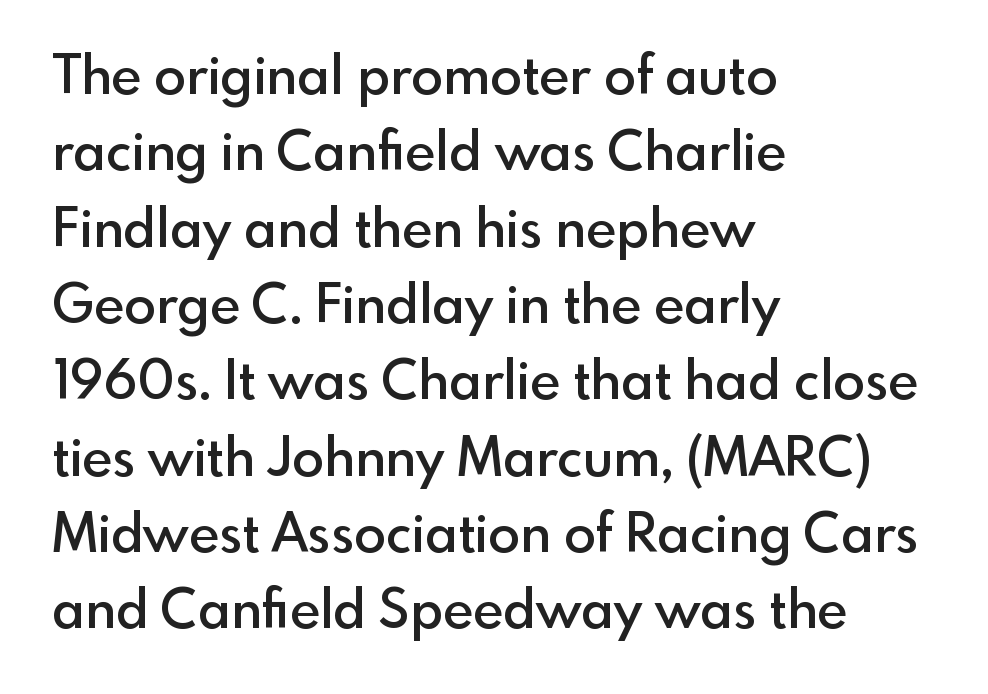
Q: Is the text bold? A: Semi-bold.
Q: Is the text italic (slanted)? A: No, it is upright.
Q: Is the typeface a serif or a sans-serif typeface? A: Sans-serif.
Q: Is the text underlined? A: No.
Q: How is the paragraph aligned? A: Left-aligned.
Q: Is the spacing between letters normal or unusually wide? A: Normal.
Q: Is the spacing between lines tight, normal or loose? A: Normal.
Q: Width (condensed, normal, or wide)? A: Normal.
Q: x-height? A: Small.
Q: Monospaced? A: No.
